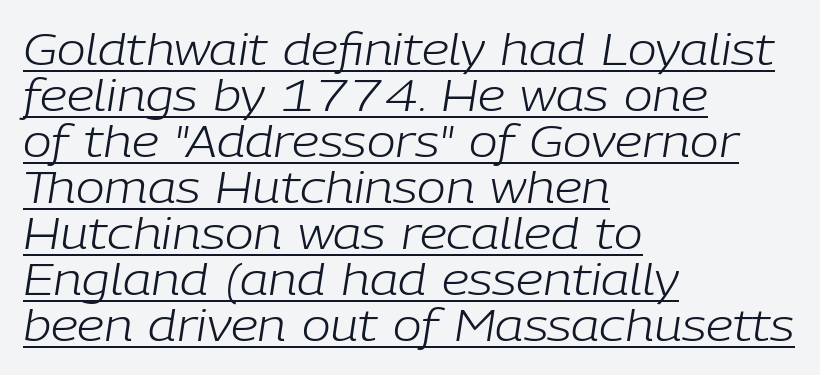
The image shows 43 px light type, italic (leaning right); set left-aligned, tight line spacing (1.07x), normal letter spacing, underlined; low stroke contrast and a medium x-height.
